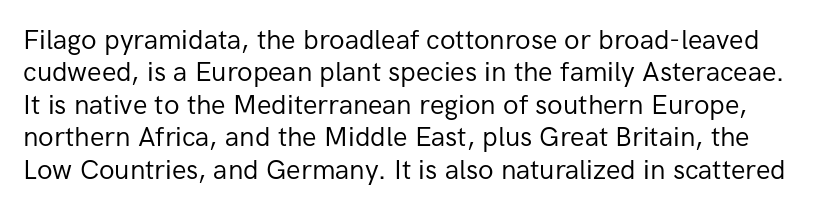
{"italic": "no", "bold": "no", "underline": "no", "line_spacing_ratio": 1.2, "letter_spacing": "normal", "letter_spacing_em": 0.0, "glyph_px": 27}
